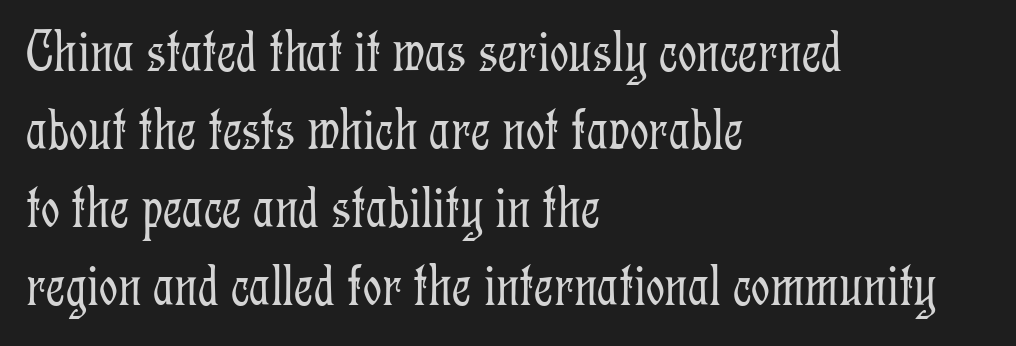
Glance below the letters and you will spot only blank space. Nothing unusual about the tracking: characters are spaced as the font intends. Posture: vertical. Normally led — the rows are evenly, conventionally spaced. Weight: in the light-to-regular range.
